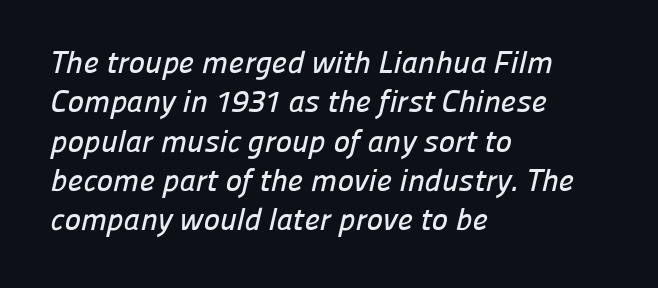
{"serif": "no", "width": "normal", "stroke_contrast": "low", "x_height": "medium", "monospaced": "no", "underline": "no", "align": "left", "line_spacing": "normal", "line_spacing_ratio": 1.27, "letter_spacing": "normal", "letter_spacing_em": 0.0, "glyph_px": 31}
